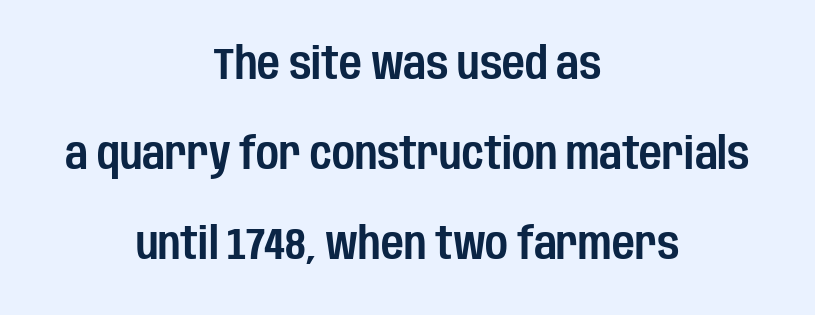
The words here are not underlined. I'd call this a sans setting — the letters go barefoot. Quick note: not italic, upright. Here the designer chose a conventional face with non-uniform glyph widths.
